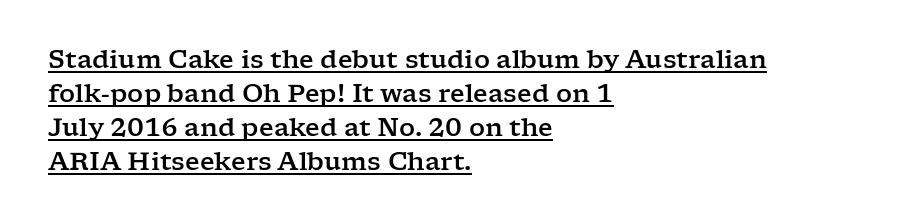
The lines sit at an ordinary, default distance from one another. The typesetter has applied underlining to the passage shown. This sample uses an upright cut, with every glyph sitting square on the baseline. Casual observation: everything's shoved over to the left. The letterforms sit shoulder to shoulder at normal distance.
